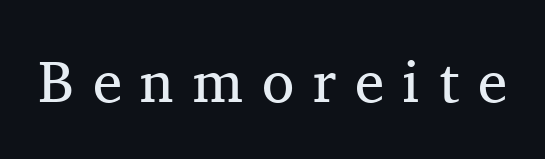
Q: Is the text bold? A: No.
Q: Is the text italic (slanted)? A: No, it is upright.
Q: Is the typeface a serif or a sans-serif typeface? A: Serif.
Q: Is the text underlined? A: No.
Q: Is the spacing between letters normal or unusually wide? A: Unusually wide.
Q: Width (condensed, normal, or wide)? A: Normal.
Q: Stroke contrast? A: Medium.
Q: x-height? A: Medium.
Q: Monospaced? A: No.
